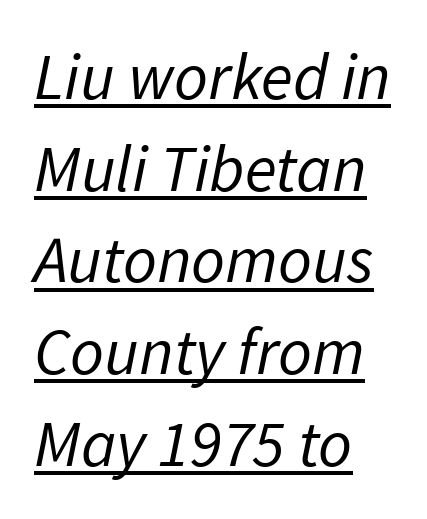
The letters advance in unequal steps, a hallmark of proportional type. The type family on display is of the sans-serif kind. Students, observe: this is what conventionally led text looks like. The face used here appears with an underline applied. The letterforms sit at book weight or below.
